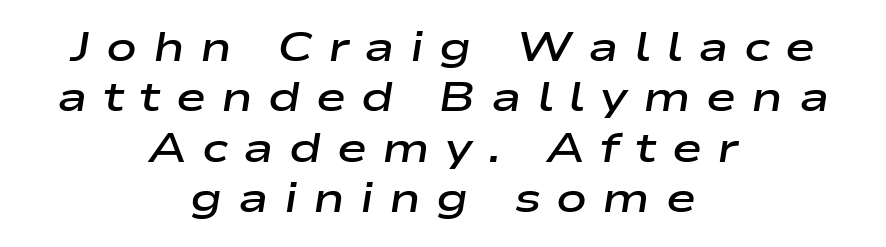
Each row of text sits above clean, open space. Observe the lean: these are italic letterforms. Visually the block forms a symmetrical silhouette, jagged on both flanks. Typesetter's note: demi weight, one step under bold.
